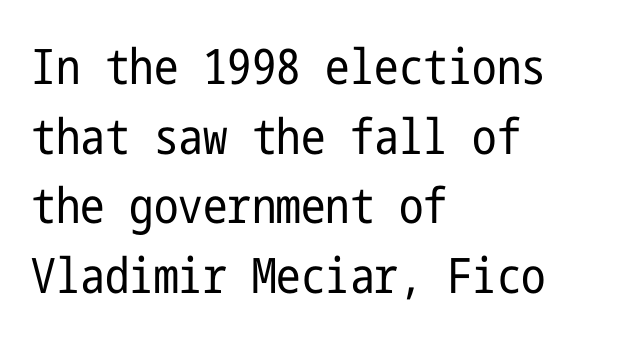
The image shows 49 px regular-weight, condensed sans-serif type, upright; set left-aligned, normal line spacing (1.42x), normal letter spacing, not underlined; low stroke contrast and a medium x-height.
